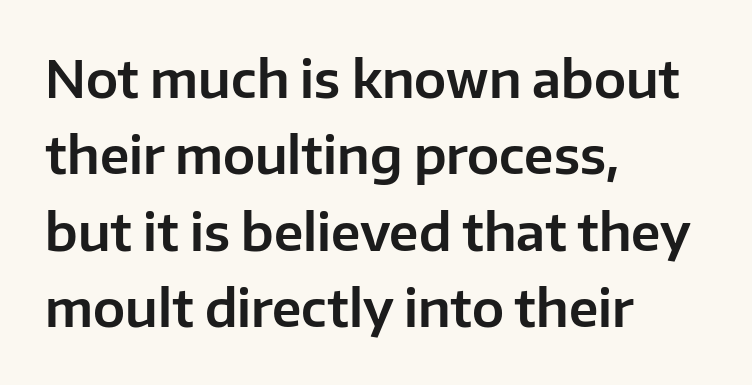
{"serif": "no", "italic": "no", "width": "normal", "stroke_contrast": "low", "x_height": "medium", "monospaced": "no", "underline": "no", "align": "left", "line_spacing": "normal", "line_spacing_ratio": 1.5, "letter_spacing": "normal", "letter_spacing_em": 0.0, "glyph_px": 51}
